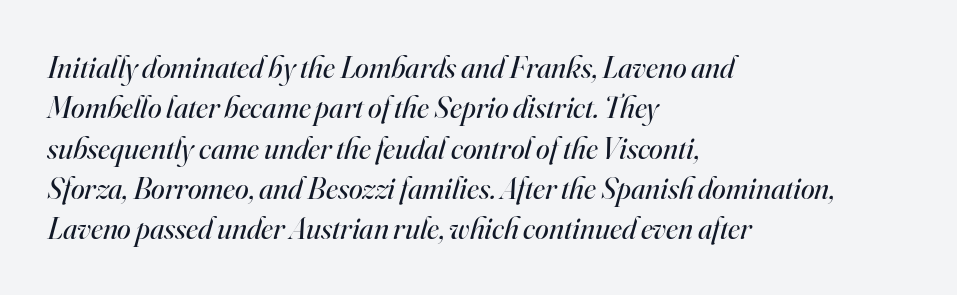
No heavy texture on the line: the type isn't bold. Observe the serifs anchoring each vertical stroke in this sample. The rendering uses a moderate line-height, typical for paragraphs. The text carries the slant typical of an italic or oblique font. Descenders hang freely into open space.
